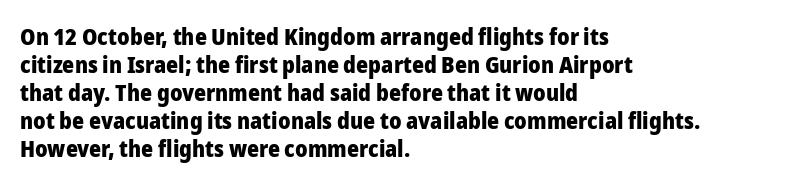
The image shows 23 px bold type, upright; set left-aligned, line spacing 1.22x, normal letter spacing, not underlined.
